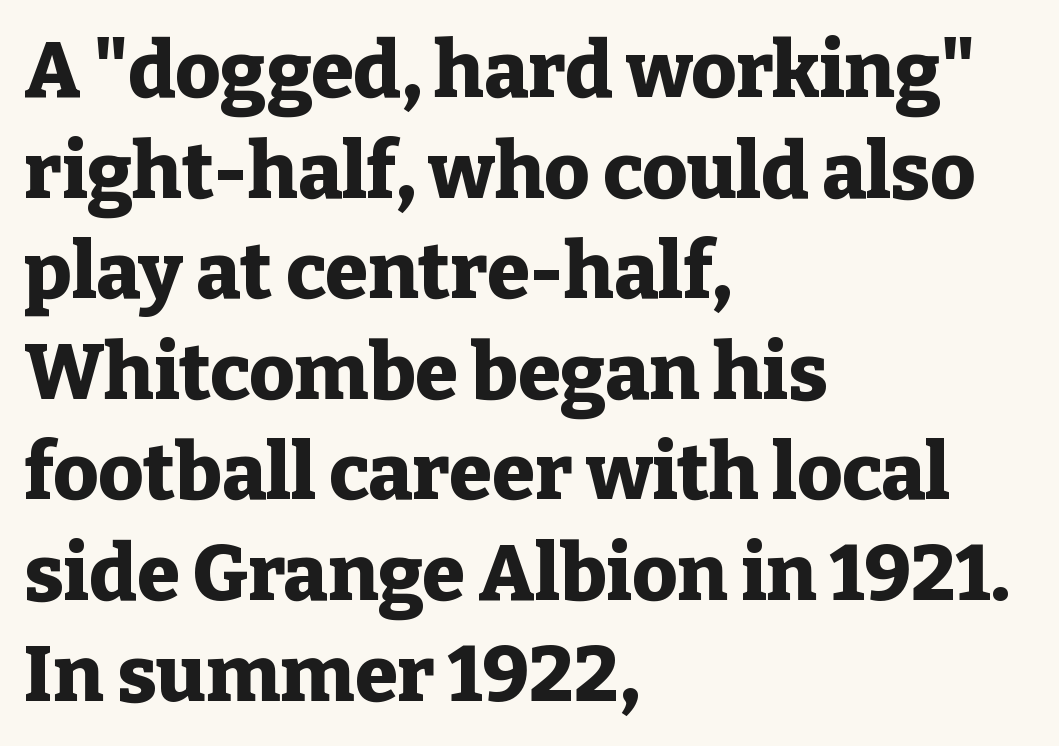
Q: Is the text bold? A: Yes.
Q: Is the text italic (slanted)? A: No, it is upright.
Q: Is the typeface a serif or a sans-serif typeface? A: Serif.
Q: Is the text underlined? A: No.
Q: How is the paragraph aligned? A: Left-aligned.
Q: Is the spacing between letters normal or unusually wide? A: Normal.
Q: Is the spacing between lines tight, normal or loose? A: Normal.
Q: Width (condensed, normal, or wide)? A: Normal.
Q: Stroke contrast? A: Low.
Q: x-height? A: Medium.
Q: Monospaced? A: No.
